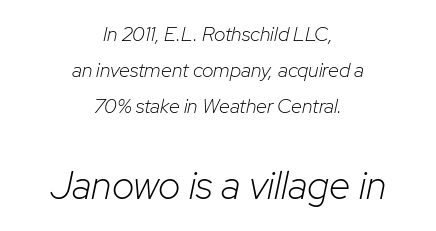
The image shows 39 px light type, italic (leaning right); set centered, line spacing 1.79x, normal letter spacing, not underlined; the second (bottom) block is 1.95x larger; low stroke contrast and a medium x-height.
